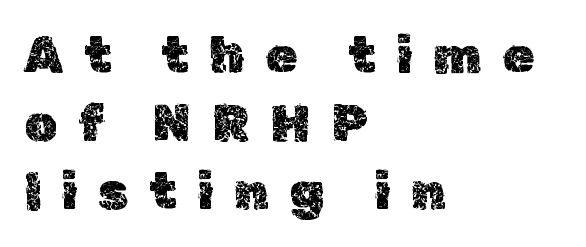
{"italic": "no", "width": "normal", "x_height": "medium", "monospaced": "no", "underline": "no", "align": "left", "line_spacing": "normal", "line_spacing_ratio": 1.31, "letter_spacing": "wide", "letter_spacing_em": 0.39, "glyph_px": 52}
